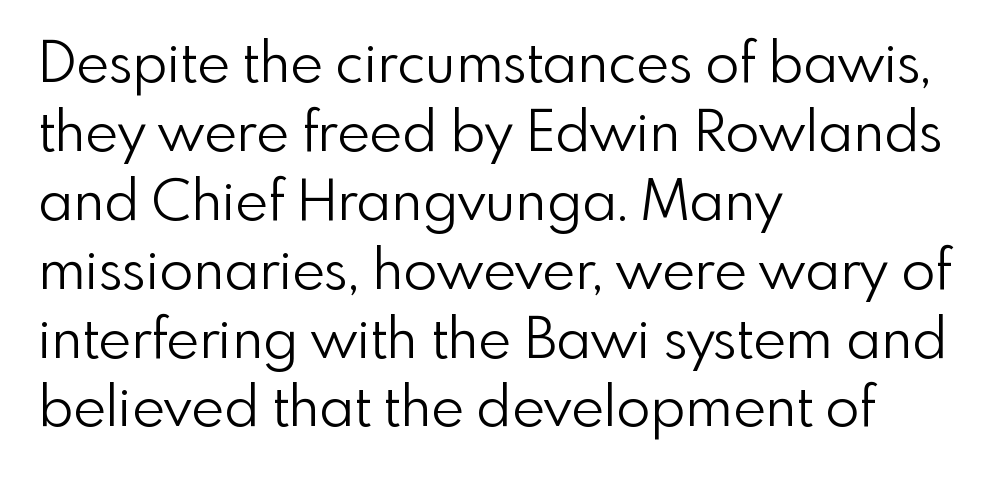
{"serif": "no", "italic": "no", "bold": "no", "weight": "light", "width": "normal", "x_height": "small", "monospaced": "no", "underline": "no", "align": "left", "line_spacing_ratio": 1.23, "letter_spacing": "normal", "letter_spacing_em": 0.0, "glyph_px": 56}
